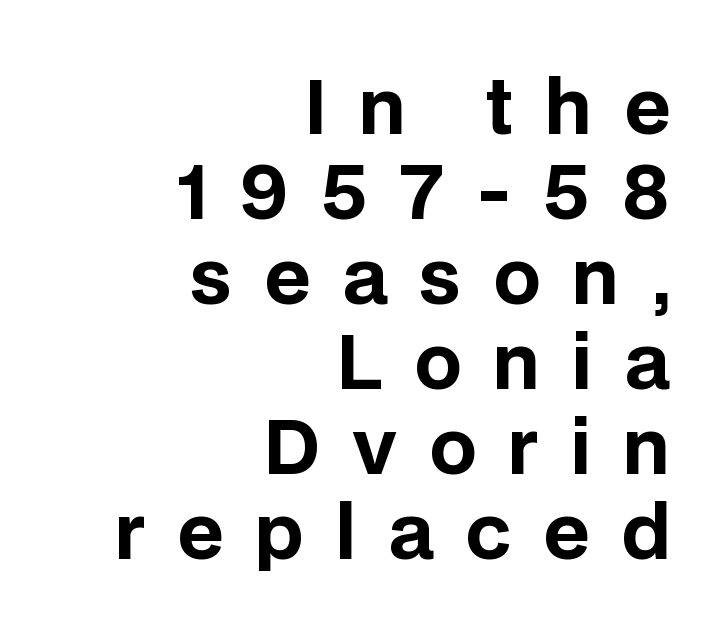
{"serif": "no", "italic": "no", "bold": "yes", "weight": "bold", "width": "normal", "stroke_contrast": "low", "x_height": "large", "monospaced": "no", "underline": "no", "align": "right", "line_spacing": "tight", "line_spacing_ratio": 1.15, "letter_spacing": "wide", "letter_spacing_em": 0.43, "glyph_px": 74}
